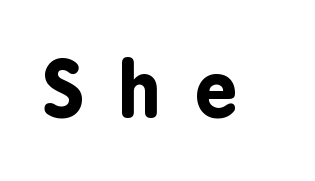
Notice how thick the strokes are: this is what a full bold looks like. Letter spacing: wide. Here the designer chose a conventional face with non-uniform glyph widths. Observe the absence of serifs on each vertical stroke in this sample.
